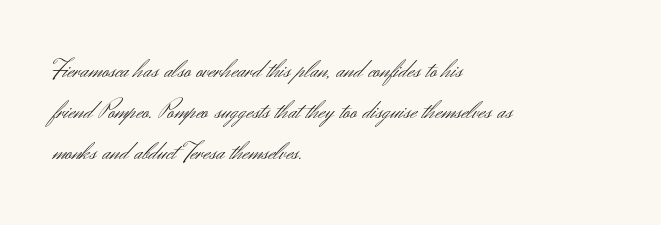
The image shows 27 px text type; set left-aligned, normal line spacing (1.51x), normal letter spacing, not underlined.
